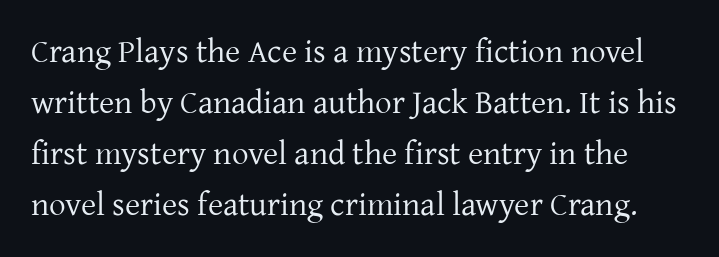
Note the varied advance widths — an 'i' is clearly narrower than an 'm'. No italicization has been applied; the sample stays upright. The block of text has a typical density, with ordinary space between rows. Summary of weight: not heavy and not bold. Unlike a clean sans, this face finishes its strokes with serifs.
